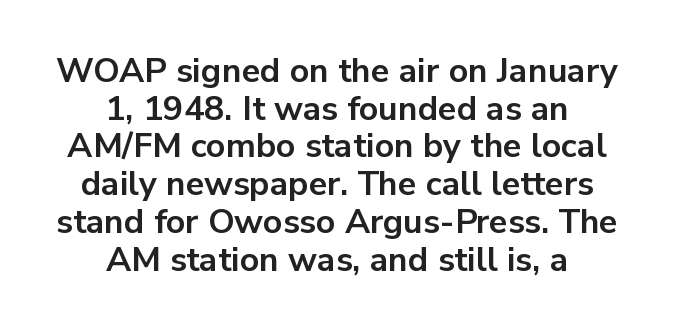
The image shows 34 px bold sans-serif type, upright; set centered, tight line spacing (1.11x), normal letter spacing, not underlined; low stroke contrast and a medium x-height.
